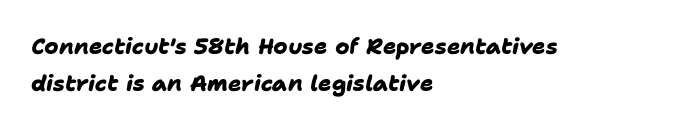
Q: Is the text bold? A: Yes.
Q: Is the text underlined? A: No.
Q: How is the paragraph aligned? A: Left-aligned.
Q: Is the spacing between letters normal or unusually wide? A: Normal.
Q: Is the spacing between lines tight, normal or loose? A: Normal.
